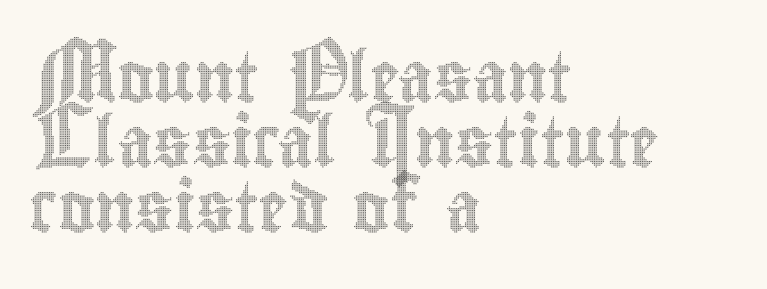
{"italic": "no", "width": "condensed", "x_height": "small", "monospaced": "no", "underline": "no", "align": "left", "line_spacing": "normal", "line_spacing_ratio": 1.3, "letter_spacing": "normal", "letter_spacing_em": 0.0, "glyph_px": 50}
